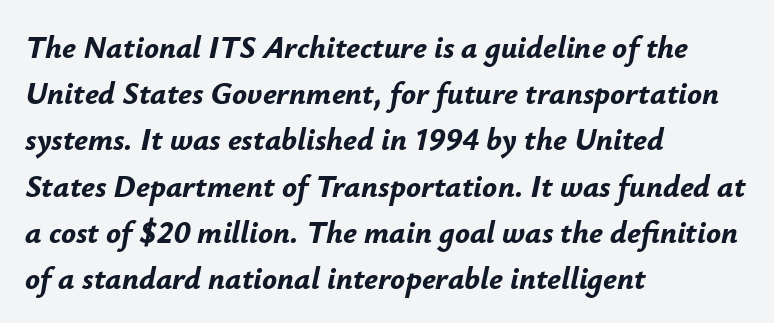
The image shows 31 px bold type, italic (leaning right); set left-aligned, normal line spacing (1.49x), normal letter spacing, not underlined; low stroke contrast and a small x-height.
